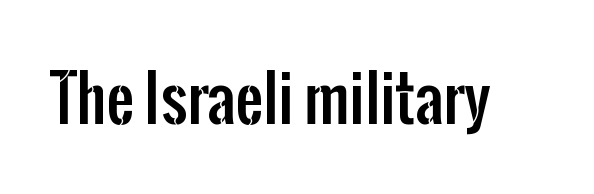
The gap between lines stays unmarked. Nope, no serifs anywhere on these letters. Inter-character spacing is left at the font's built-in metrics. Vertical strokes here are truly vertical. The rendering uses natural spacing where letterforms have individual widths.
